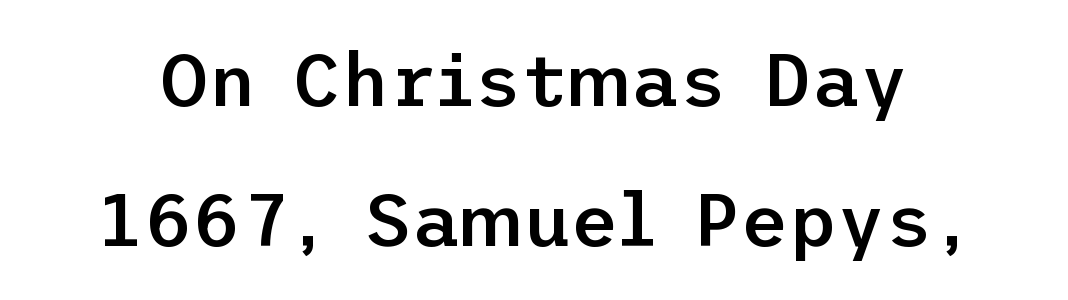
Q: Is the text bold? A: Semi-bold.
Q: Is the text italic (slanted)? A: No, it is upright.
Q: Is the typeface a serif or a sans-serif typeface? A: Sans-serif.
Q: Is the text underlined? A: No.
Q: Is the spacing between letters normal or unusually wide? A: Normal.
Q: Width (condensed, normal, or wide)? A: Normal.
Q: Stroke contrast? A: Low.
Q: x-height? A: Medium.
